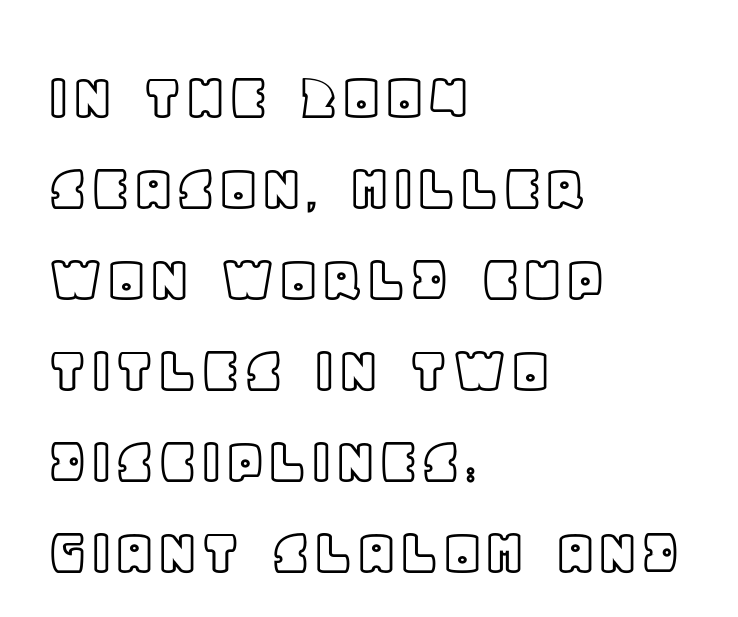
The image shows 69 px text type, upright; set left-aligned, normal line spacing (1.32x), normal letter spacing, not underlined; a large x-height.
